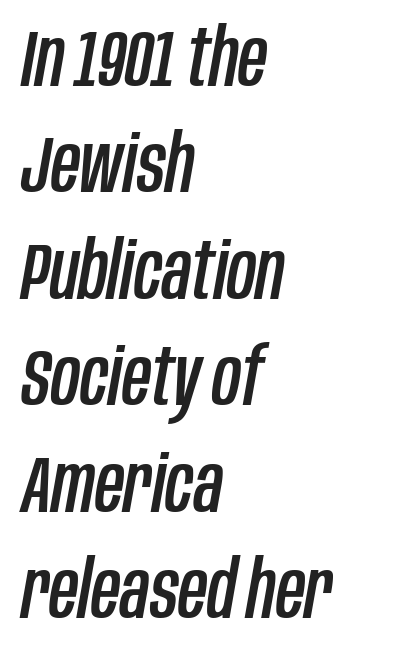
In terms of letterspacing, this is plain default setting. All the whitespace from short lines collects on the right. These lines are rendered in a variable-pitch font. A normal amount of white space separates one row of letters from the next. Italic: yes, the glyphs are oblique.
